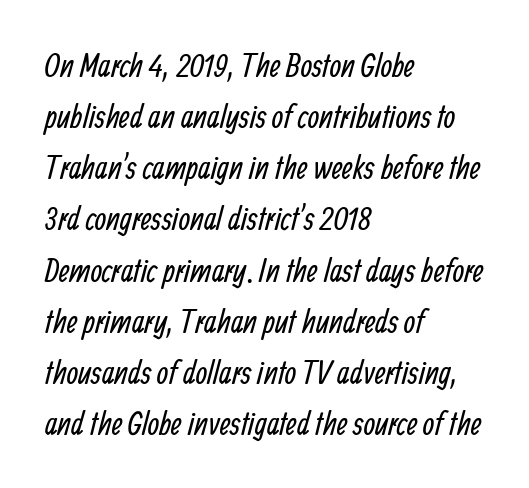
The image shows 33 px regular-weight, condensed sans-serif type; set left-aligned, normal line spacing (1.55x), normal letter spacing, not underlined; low stroke contrast and a medium x-height.
